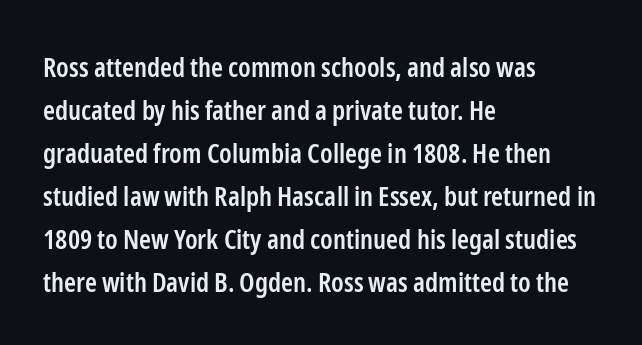
The image shows 27 px text type, upright; set left-aligned, normal line spacing (1.59x), normal letter spacing, not underlined.
